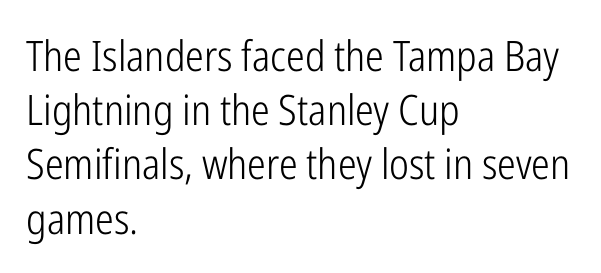
The image shows 42 px light, condensed sans-serif type, upright; set left-aligned, normal line spacing (1.29x), normal letter spacing, not underlined; low stroke contrast and a medium x-height.
